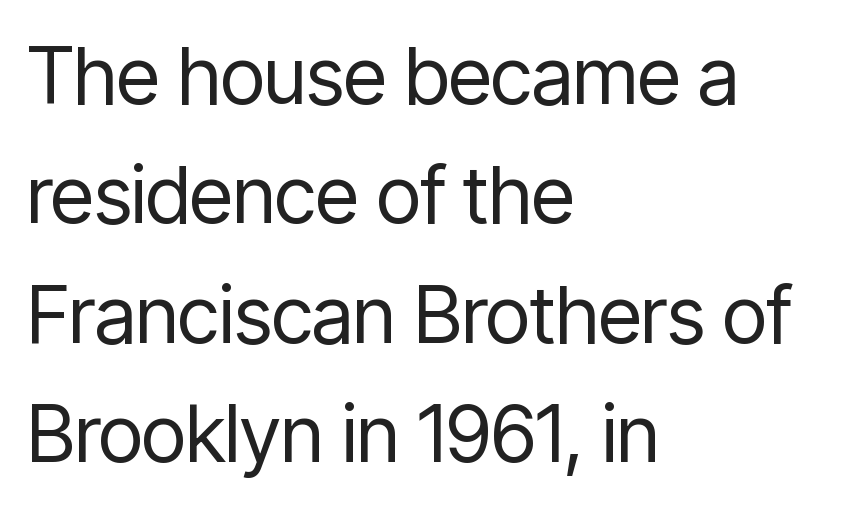
Q: Is the text bold? A: No.
Q: Is the text italic (slanted)? A: No, it is upright.
Q: Is the typeface a serif or a sans-serif typeface? A: Sans-serif.
Q: Is the text underlined? A: No.
Q: How is the paragraph aligned? A: Left-aligned.
Q: Is the spacing between letters normal or unusually wide? A: Normal.
Q: Is the spacing between lines tight, normal or loose? A: Normal.
Q: Width (condensed, normal, or wide)? A: Condensed.
Q: Stroke contrast? A: Low.
Q: x-height? A: Medium.
Q: Monospaced? A: No.
